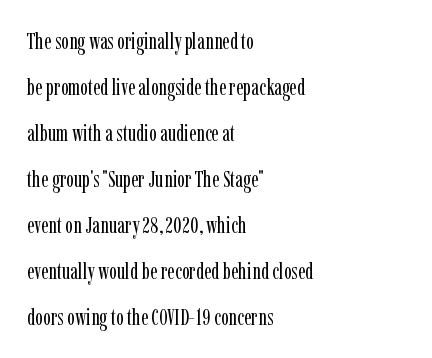
Spacing between characters is what you'd get straight out of the box. The letters stand straight up with perfectly vertical stems. Clear beneath every line of the passage. The strokes are not fattened; the text isn't bold.
